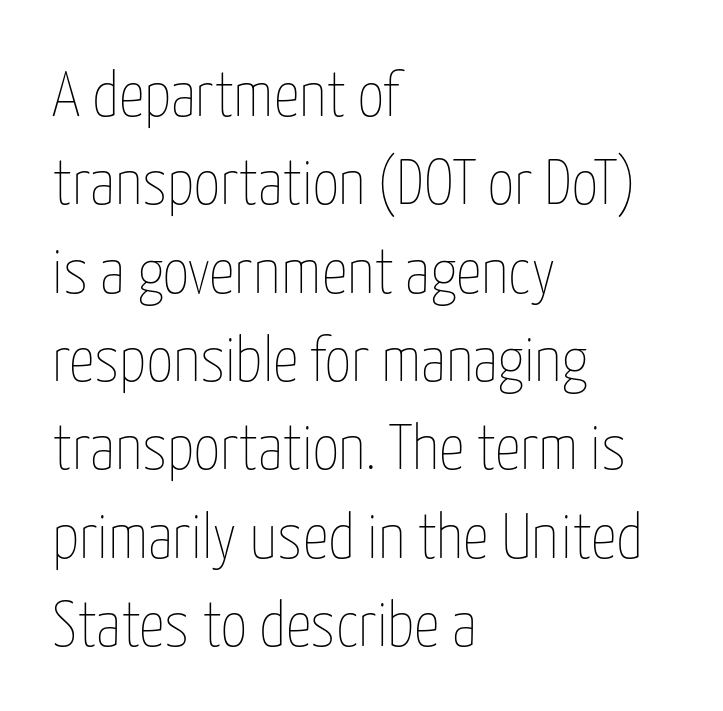
Characters remain perfectly vertical along every line. Any mark beneath the type? The region is blank. A typesetter would call this leading conventional body-copy spacing. Stems and bowls with no extra thickness — not bold.
